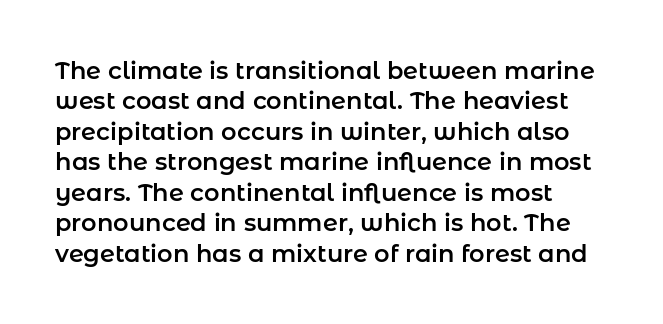
{"italic": "no", "underline": "no", "line_spacing": "normal", "line_spacing_ratio": 1.27, "letter_spacing": "normal", "letter_spacing_em": 0.0, "glyph_px": 24}
